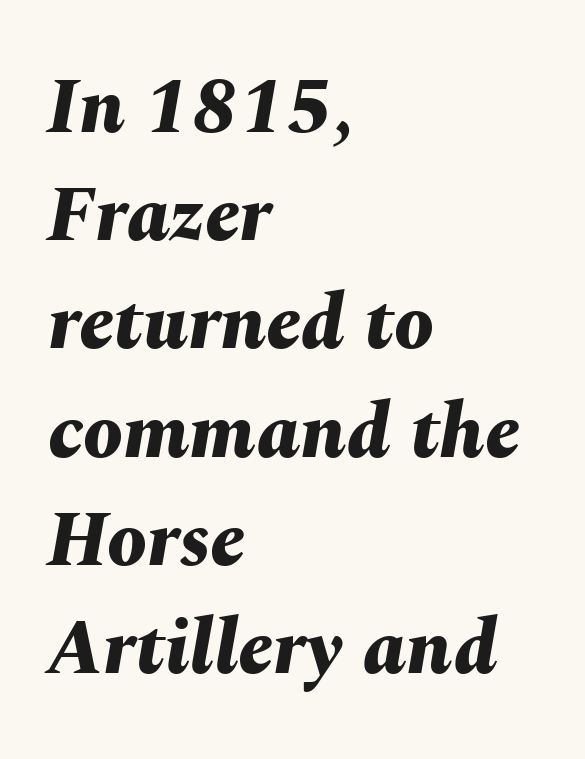
Do the characters align in a grid? No, the font is proportional. Bare-footed words on every line. Heft: maximum for text — a bold. Leftover space on each line is placed entirely after the last word. Each word holds together tightly as a unit, with standard inter-letter gaps.
